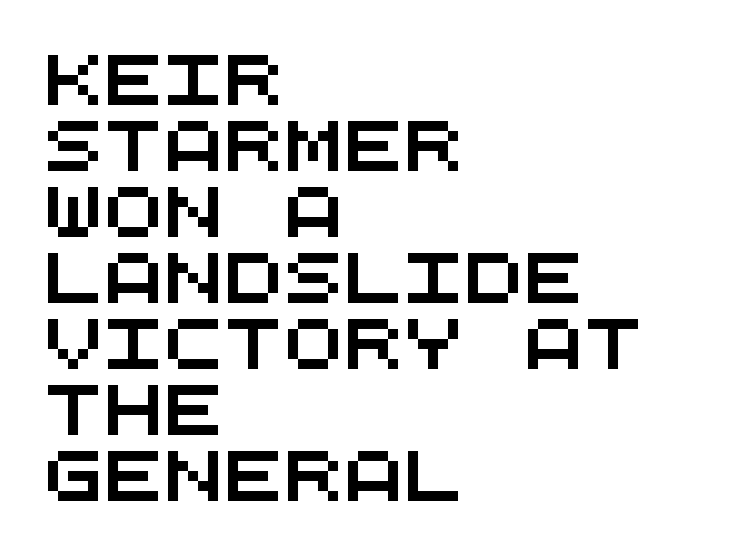
{"serif": "no", "width": "wide", "stroke_contrast": "medium", "x_height": "large", "monospaced": "yes", "underline": "no", "align": "left", "line_spacing": "normal", "line_spacing_ratio": 1.32, "letter_spacing": "normal", "letter_spacing_em": 0.0, "glyph_px": 50}
